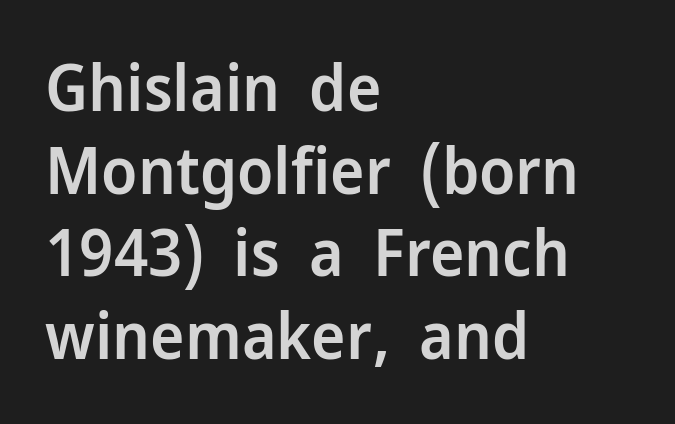
{"serif": "no", "italic": "no", "bold": "semi", "weight": "semibold", "width": "normal", "stroke_contrast": "low", "x_height": "medium", "monospaced": "no", "underline": "no", "align": "left", "line_spacing": "normal", "line_spacing_ratio": 1.27, "letter_spacing": "normal", "letter_spacing_em": 0.0, "glyph_px": 65}
